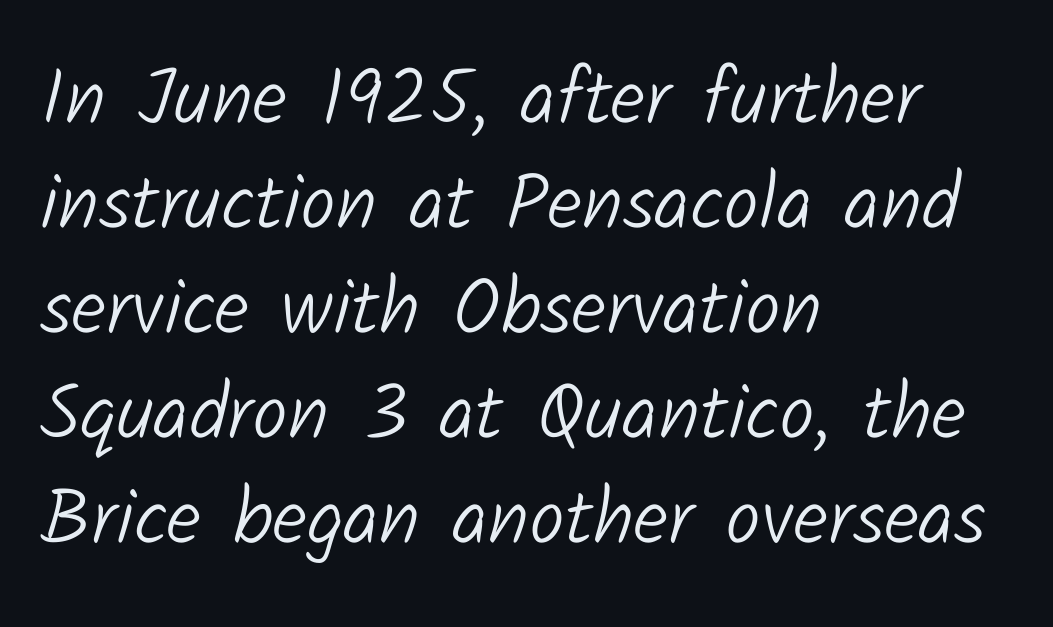
Descender tails drop into unmarked territory. Unlike a traditional serif, this face leaves its strokes unadorned. Note the varied advance widths — an 'i' is clearly narrower than an 'm'. This rendering uses left alignment, leaving the right contour irregular. Heft: none added — not bold.
